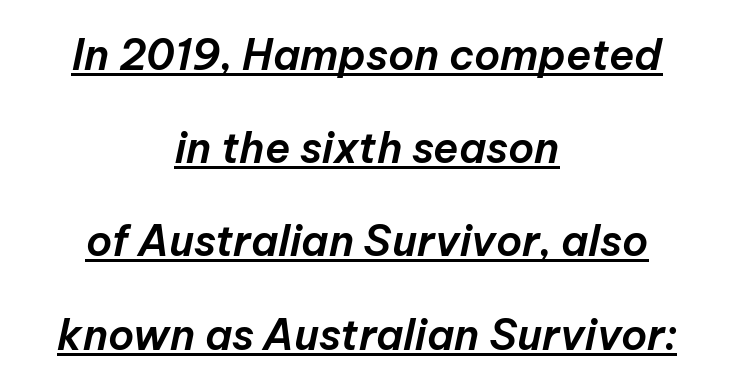
The image shows 42 px text type, italic (leaning right); set centered, loose line spacing (2.22x), normal letter spacing, underlined; low stroke contrast and a medium x-height.
